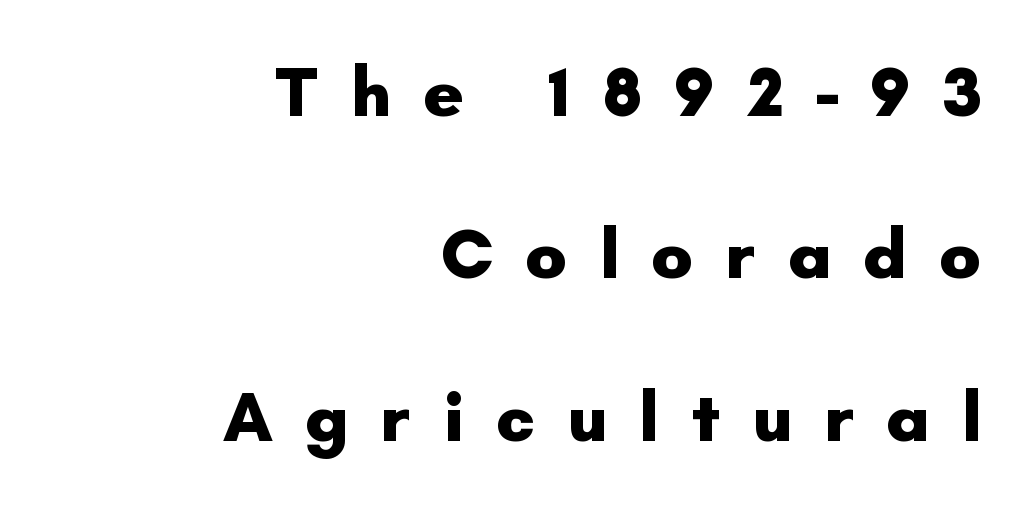
Looks like regular typesetting: each glyph gets only the width it needs. Substantial extra tracking has been applied to these lines. This sample uses an upright cut, with every glyph sitting square on the baseline. The glyphs in this specimen are sans serif.
